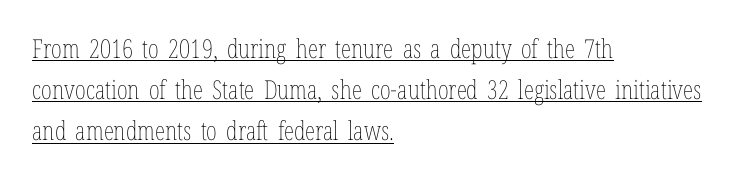
The lines sit at an ordinary, default distance from one another. In designer terms, the underline attribute is active on this setting. The type is set solid horizontally, with unmodified tracking. These lines were composed using upright roman letters. A classic flush-left, rag-right setting is used for this passage.
